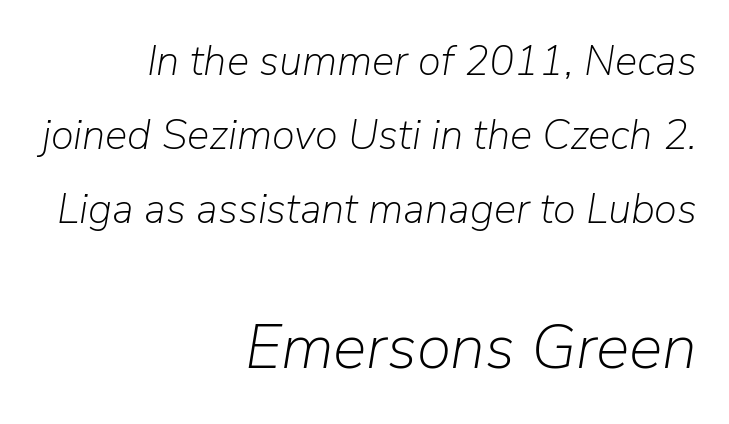
Q: Is the text bold? A: No.
Q: Is the text italic (slanted)? A: Yes, it leans right by about 9 degrees.
Q: Is the text underlined? A: No.
Q: How is the paragraph aligned? A: Right-aligned.
Q: Is the spacing between letters normal or unusually wide? A: Normal.
Q: Which block of text is set in a larger size, the first (top) or the second (bottom)? A: The second (bottom) one.
Q: Width (condensed, normal, or wide)? A: Normal.
Q: Stroke contrast? A: Low.
Q: x-height? A: Medium.
Q: Monospaced? A: No.
